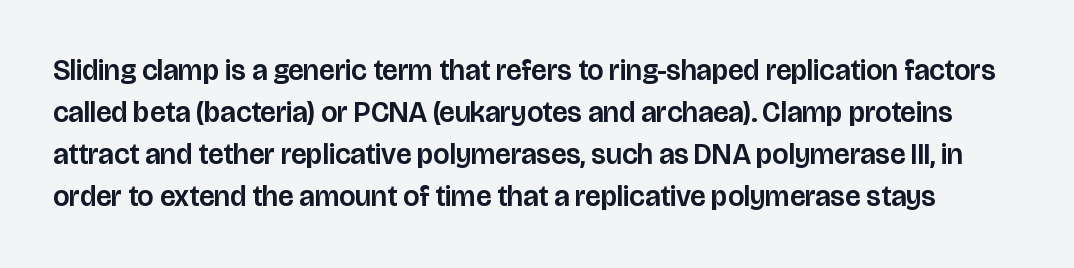
Rows of type keep a routine distance in the vertical direction. Stroke terminals: plain, sans-serif. Characters remain perfectly vertical along every line. The line texture is even and compact thanks to regular tracking. Proportional: the letters do not fall into vertical columns. Type without underlining.
